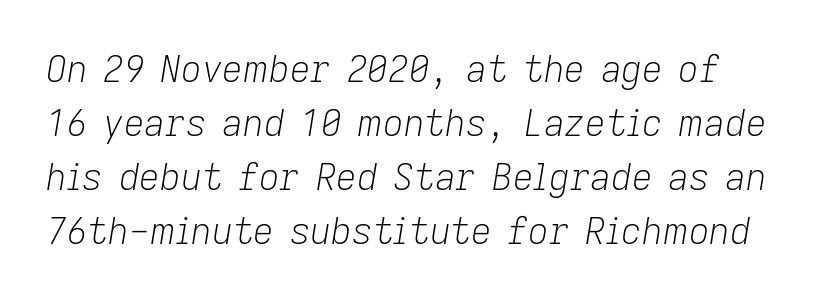
Q: Is the text bold? A: No.
Q: Is the text italic (slanted)? A: Yes, it leans right by about 9 degrees.
Q: Is the text underlined? A: No.
Q: Is the spacing between letters normal or unusually wide? A: Normal.
Q: Is the spacing between lines tight, normal or loose? A: Normal.
Q: Width (condensed, normal, or wide)? A: Normal.
Q: Stroke contrast? A: Low.
Q: x-height? A: Medium.
Q: Monospaced? A: No.
